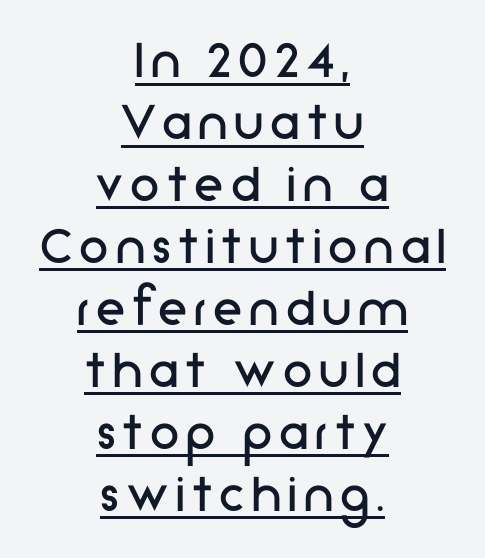
{"serif": "no", "italic": "no", "bold": "no", "weight": "regular", "width": "normal", "stroke_contrast": "low", "x_height": "medium", "monospaced": "no", "underline": "yes", "align": "center", "line_spacing": "tight", "line_spacing_ratio": 1.05, "glyph_px": 59}
